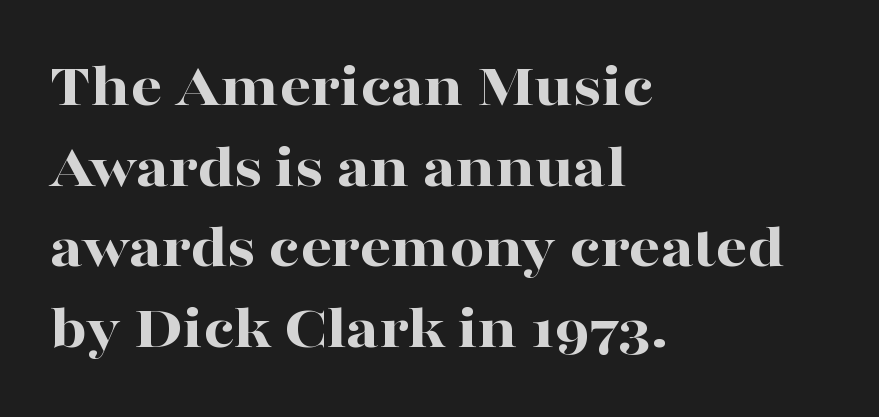
{"serif": "yes", "italic": "no", "bold": "yes", "weight": "bold", "width": "wide", "stroke_contrast": "high", "x_height": "medium", "monospaced": "no", "underline": "no", "align": "left", "line_spacing": "normal", "line_spacing_ratio": 1.3, "letter_spacing": "normal", "letter_spacing_em": 0.0, "glyph_px": 62}
